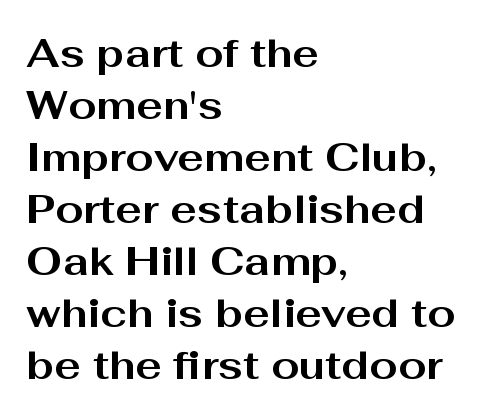
The image shows 40 px bold, wide sans-serif type, upright; set left-aligned, normal line spacing (1.3x), normal letter spacing, not underlined; medium stroke contrast and a medium x-height.
